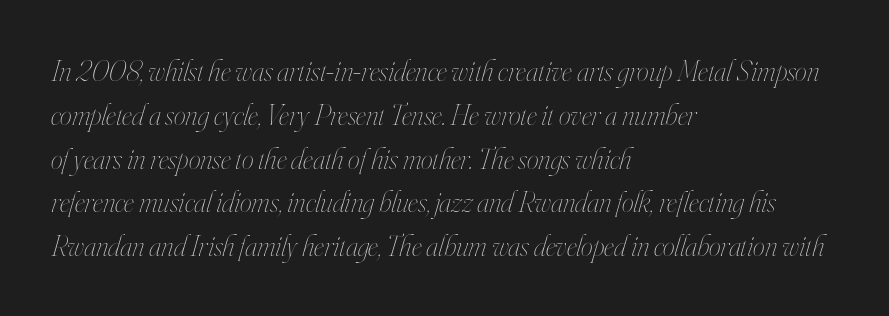
The letters sit at their default tracking, neither squeezed nor spread. No heavy texture on the line: the type isn't bold. Casual observation: everything's shoved over to the left. Quick note: underline off. Compared with typical paragraphs, the rows here are spaced about the same. This sample has the flowing, uneven cadence of proportional lettering.
